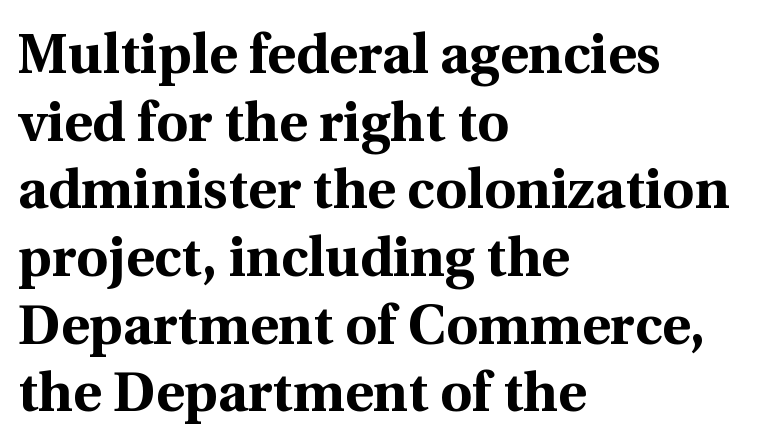
Q: Is the text bold? A: Yes.
Q: Is the text italic (slanted)? A: No, it is upright.
Q: Is the typeface a serif or a sans-serif typeface? A: Serif.
Q: Is the text underlined? A: No.
Q: How is the paragraph aligned? A: Left-aligned.
Q: Is the spacing between letters normal or unusually wide? A: Normal.
Q: Width (condensed, normal, or wide)? A: Normal.
Q: x-height? A: Medium.
Q: Monospaced? A: No.
